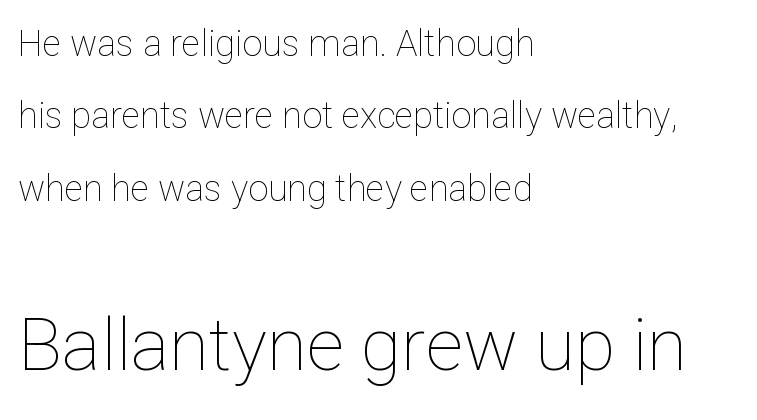
The image shows 73 px thin type, upright; set left-aligned, loose line spacing (2.01x), normal letter spacing, not underlined; the second (bottom) block is 2.03x larger; low stroke contrast and a medium x-height.
